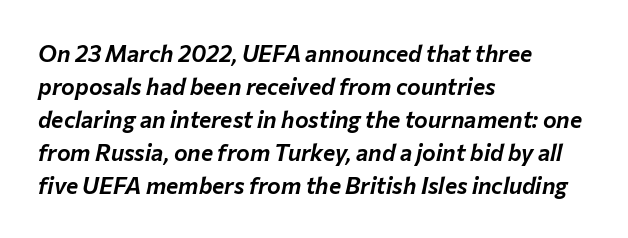
Q: Is the text italic (slanted)? A: Yes, it leans right by about 12 degrees.
Q: Is the text underlined? A: No.
Q: How is the paragraph aligned? A: Left-aligned.
Q: Is the spacing between letters normal or unusually wide? A: Normal.
Q: Is the spacing between lines tight, normal or loose? A: Normal.
